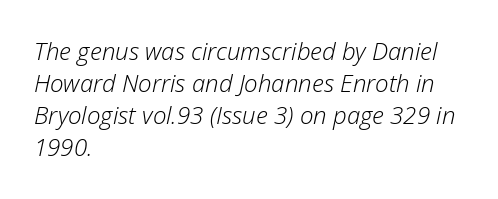
Emphasis-style slanted type is in use. Teacher's note: observe the even left margin — that is flush-left alignment. Check under the words: just untouched page. This is not heavy type; no bold has been used. Standard letterfit; no display-style spreading of the glyphs.
